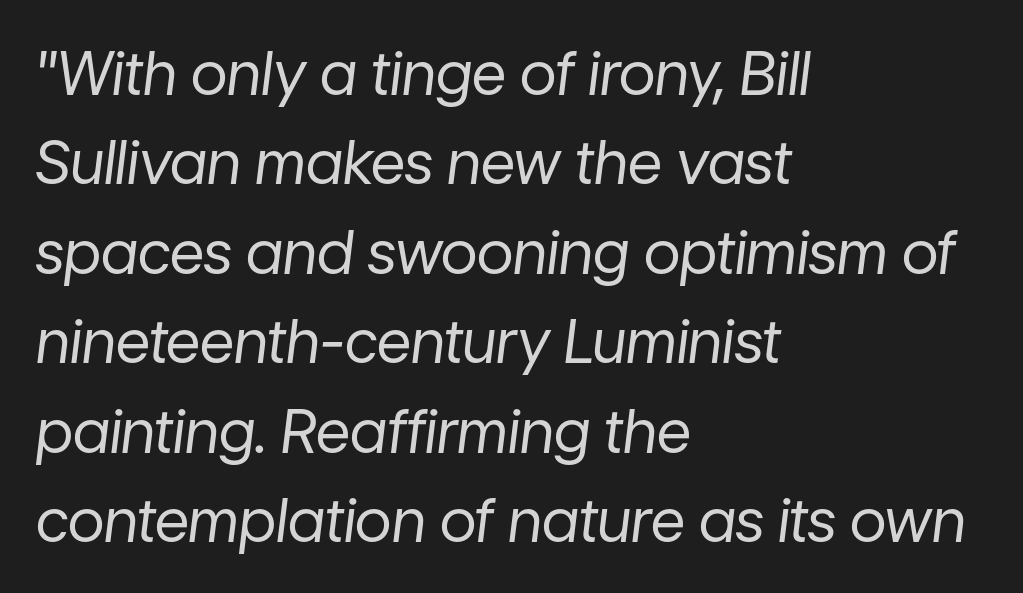
Q: Is the text bold? A: No.
Q: Is the text italic (slanted)? A: Yes, it leans right by about 7 degrees.
Q: Is the text underlined? A: No.
Q: How is the paragraph aligned? A: Left-aligned.
Q: Is the spacing between letters normal or unusually wide? A: Normal.
Q: Is the spacing between lines tight, normal or loose? A: Normal.
Q: Width (condensed, normal, or wide)? A: Normal.
Q: Stroke contrast? A: Low.
Q: x-height? A: Medium.
Q: Monospaced? A: No.
